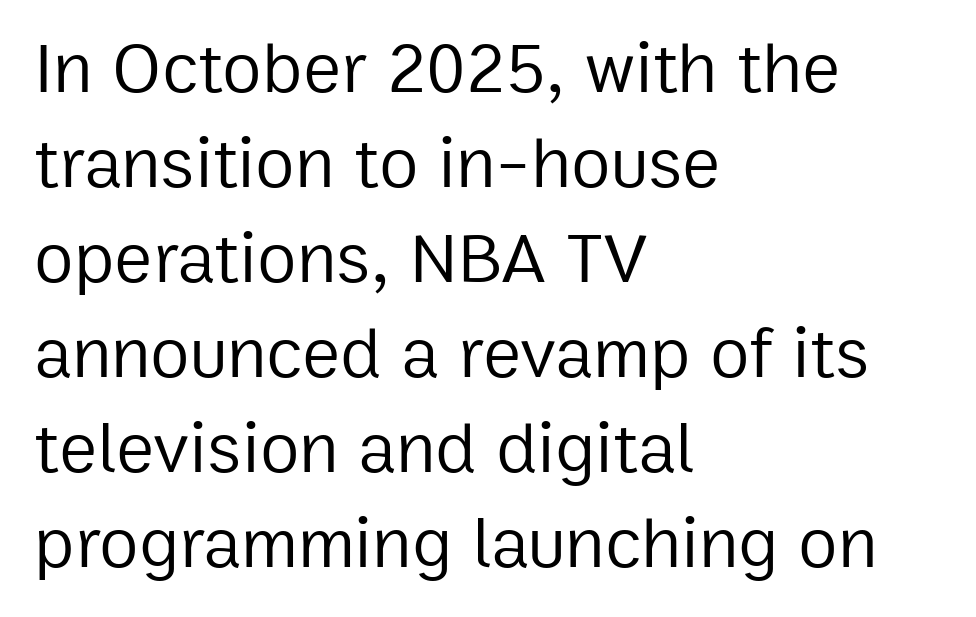
{"serif": "no", "italic": "no", "bold": "no", "weight": "regular", "width": "normal", "stroke_contrast": "low", "x_height": "medium", "monospaced": "no", "underline": "no", "align": "left", "line_spacing": "normal", "line_spacing_ratio": 1.32, "letter_spacing": "normal", "letter_spacing_em": 0.0, "glyph_px": 72}
